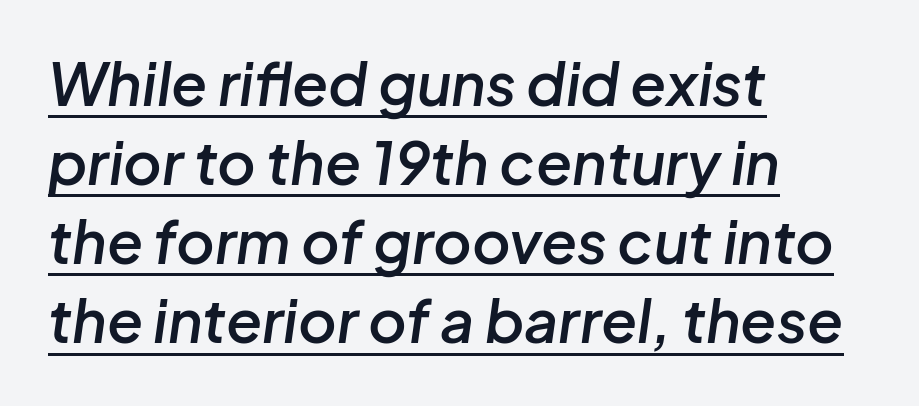
{"italic": "yes", "lean": "right", "slant_degrees": 8, "bold": "semi", "weight": "semibold", "width": "normal", "stroke_contrast": "low", "x_height": "medium", "monospaced": "no", "underline": "yes", "align": "left", "line_spacing": "normal", "line_spacing_ratio": 1.34, "letter_spacing": "normal", "letter_spacing_em": 0.0, "glyph_px": 59}
